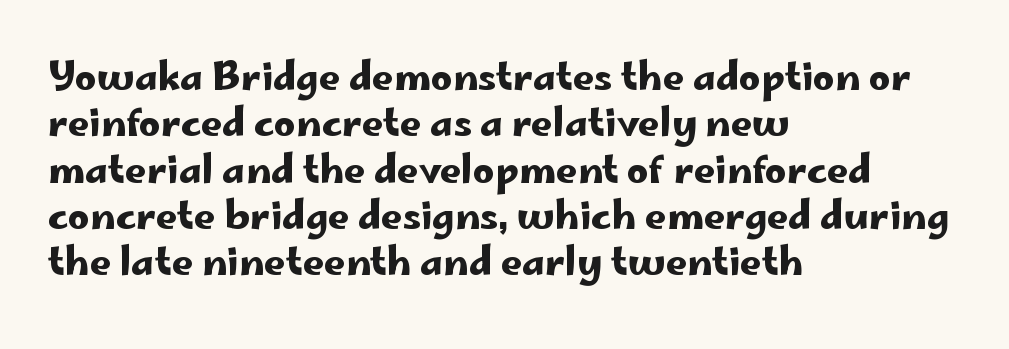
Q: Is the text italic (slanted)? A: No, it is upright.
Q: Is the typeface a serif or a sans-serif typeface? A: Sans-serif.
Q: Is the text underlined? A: No.
Q: How is the paragraph aligned? A: Left-aligned.
Q: Is the spacing between letters normal or unusually wide? A: Normal.
Q: Width (condensed, normal, or wide)? A: Wide.
Q: Stroke contrast? A: Low.
Q: x-height? A: Small.
Q: Monospaced? A: No.
